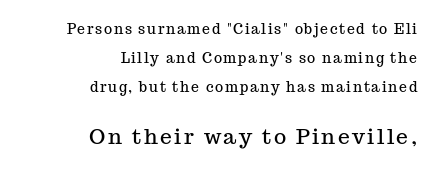
The image shows 21 px text type, upright; set right-aligned, loose line spacing (2.06x), not underlined; the second (bottom) block is 1.5x larger.
